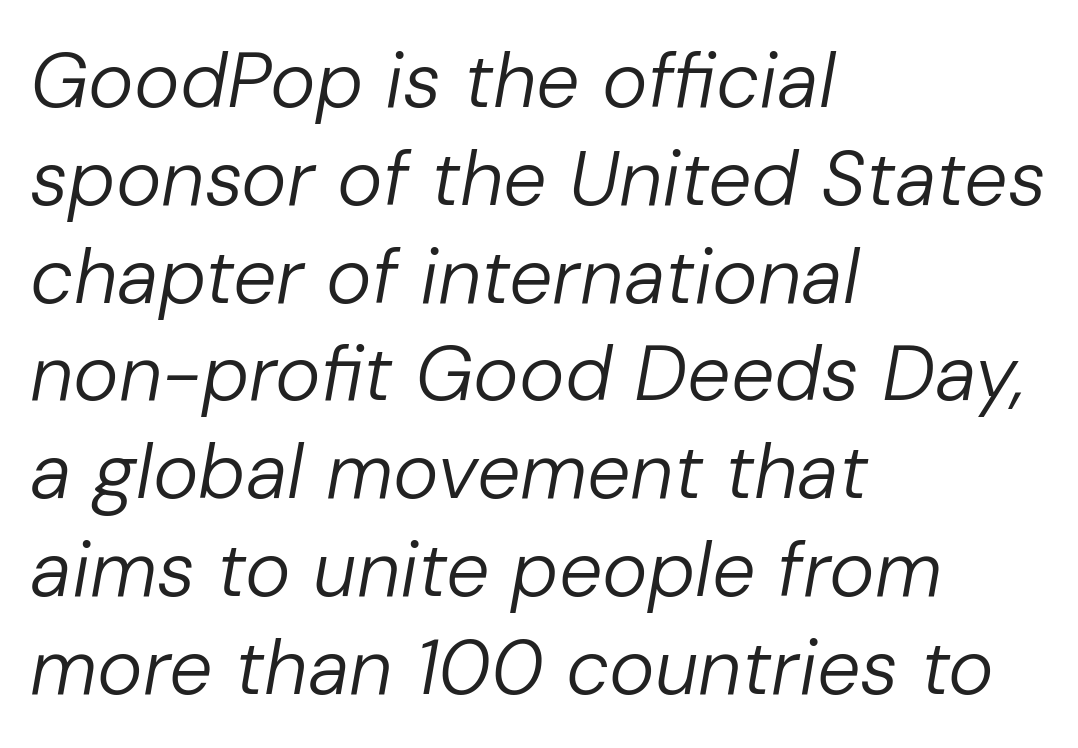
The image shows 77 px regular-weight type, italic (leaning right); set left-aligned, normal line spacing (1.27x), normal letter spacing, not underlined; low stroke contrast and a medium x-height.
